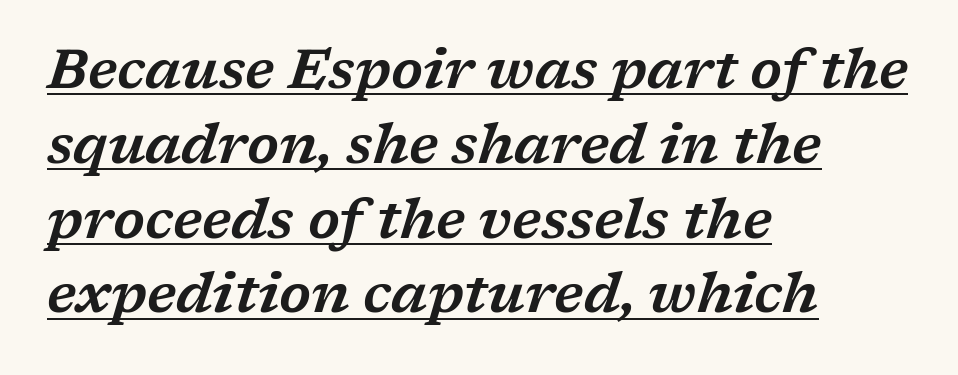
Q: Is the text italic (slanted)? A: Yes, it leans right by about 17 degrees.
Q: Is the typeface a serif or a sans-serif typeface? A: Serif.
Q: Is the text underlined? A: Yes.
Q: How is the paragraph aligned? A: Left-aligned.
Q: Is the spacing between letters normal or unusually wide? A: Normal.
Q: Is the spacing between lines tight, normal or loose? A: Normal.
Q: Width (condensed, normal, or wide)? A: Wide.
Q: Stroke contrast? A: Low.
Q: x-height? A: Medium.
Q: Monospaced? A: No.
